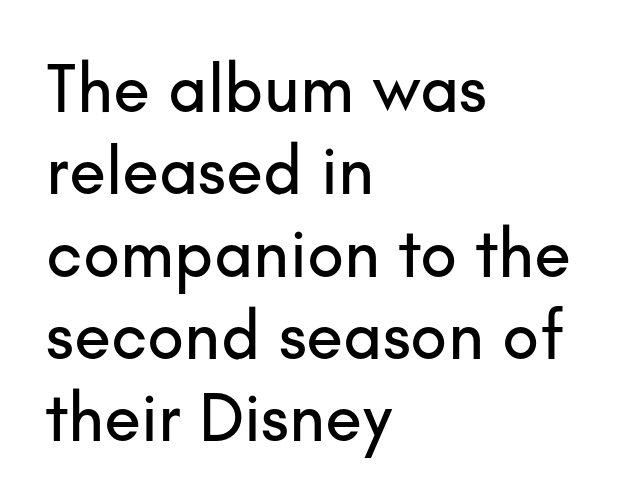
Upright lettering throughout. Beneath every word, the page is bare. Notice how the passage keeps a crisp vertical edge on the left only. What kind of face is this? One without serifs — a sans. Between one letter and the next there's only the usual sliver of space. Looks like regular typesetting: each glyph gets only the width it needs.
